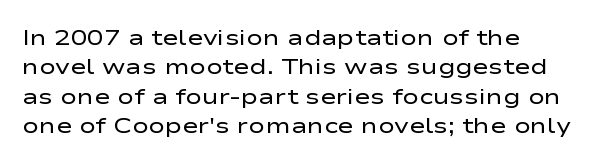
{"italic": "no", "bold": "no", "underline": "no", "line_spacing": "normal", "line_spacing_ratio": 1.33, "letter_spacing": "normal", "letter_spacing_em": 0.0, "glyph_px": 22}
